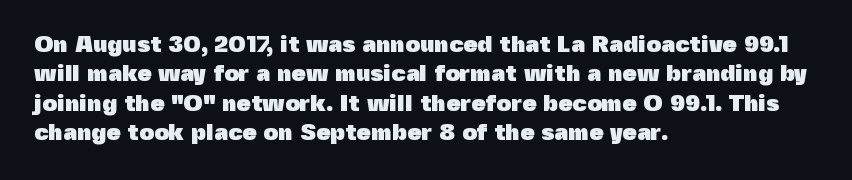
Q: Is the text bold? A: Yes.
Q: Is the text italic (slanted)? A: No, it is upright.
Q: Is the text underlined? A: No.
Q: How is the paragraph aligned? A: Left-aligned.
Q: Is the spacing between letters normal or unusually wide? A: Normal.
Q: Is the spacing between lines tight, normal or loose? A: Normal.
